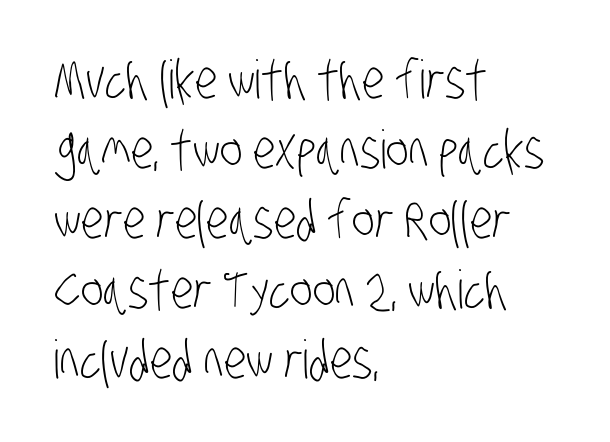
Q: Is the text bold? A: No.
Q: Is the typeface a serif or a sans-serif typeface? A: Sans-serif.
Q: Is the text underlined? A: No.
Q: How is the paragraph aligned? A: Left-aligned.
Q: Is the spacing between letters normal or unusually wide? A: Normal.
Q: Is the spacing between lines tight, normal or loose? A: Normal.
Q: Width (condensed, normal, or wide)? A: Condensed.
Q: Stroke contrast? A: Low.
Q: x-height? A: Large.
Q: Monospaced? A: No.
